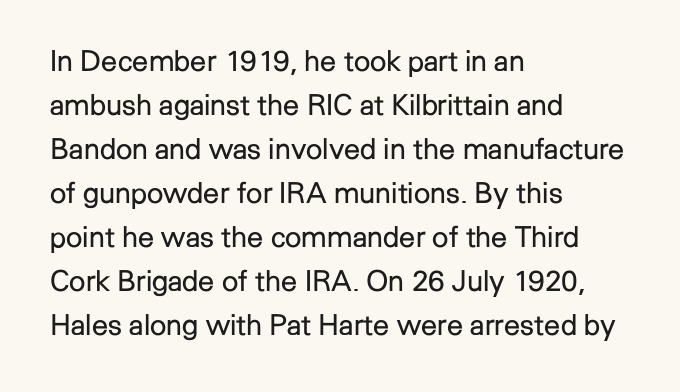
These lines keep a tight, regular rhythm from letter to letter. Think of a printed novel: that variable character pitch is what you see here. Each new line begins a customary step beneath the previous one. These lines are composed in type without serifs.
